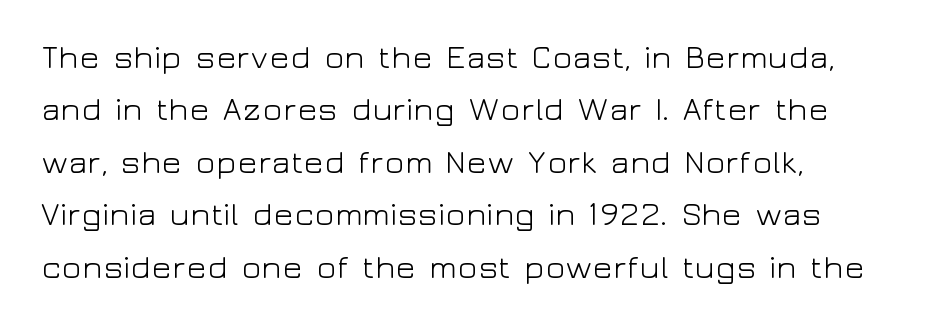
{"serif": "no", "italic": "no", "bold": "no", "weight": "light", "width": "wide", "stroke_contrast": "low", "x_height": "medium", "monospaced": "no", "underline": "no", "line_spacing": "normal", "line_spacing_ratio": 1.59, "letter_spacing": "normal", "letter_spacing_em": 0.0, "glyph_px": 33}
